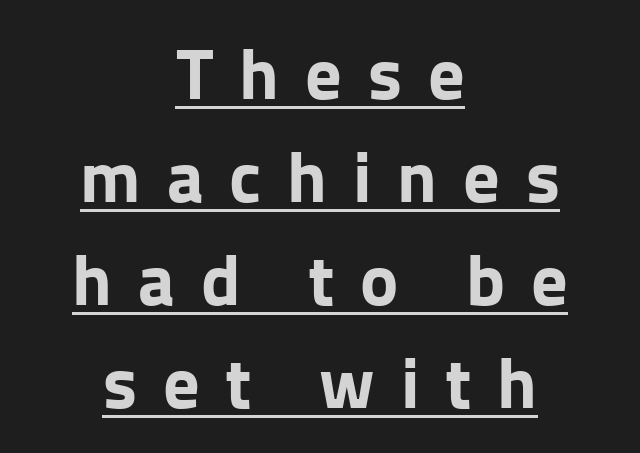
The image shows 72 px bold sans-serif type, upright; set centered, normal line spacing (1.43x), unusually wide letter spacing (+0.36 em), underlined; low stroke contrast and a medium x-height.
